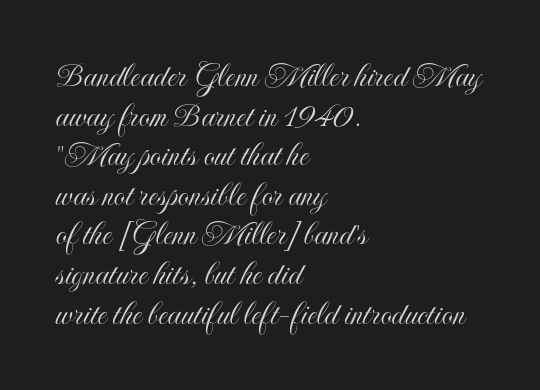
The image shows 36 px condensed type; set left-aligned, tight line spacing (1.1x), normal letter spacing, not underlined; a small x-height.
